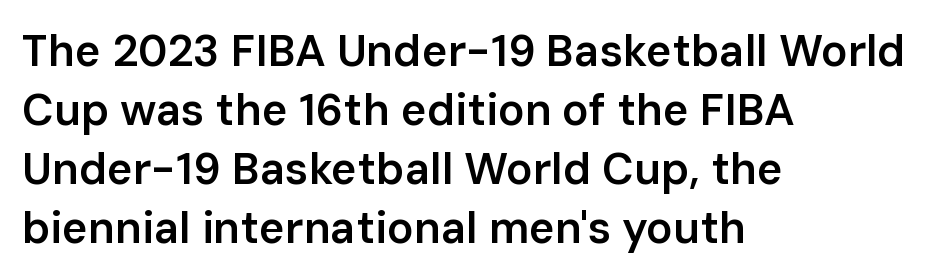
{"serif": "no", "italic": "no", "bold": "semi", "weight": "semibold", "width": "normal", "stroke_contrast": "low", "x_height": "medium", "monospaced": "no", "underline": "no", "align": "left", "line_spacing": "normal", "line_spacing_ratio": 1.34, "letter_spacing": "normal", "letter_spacing_em": 0.0, "glyph_px": 44}
